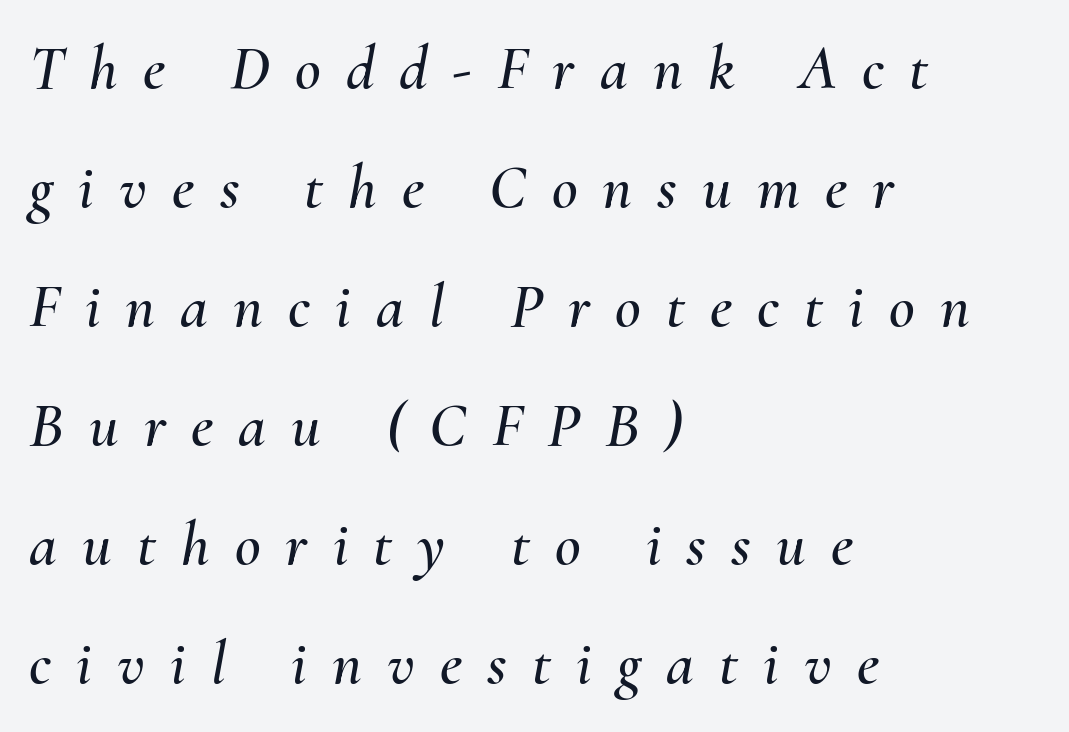
Nobody drew a line under any word here. Do the characters align in a grid? No, the font is proportional. These lines were composed using italics. Where is the straight margin? On the left.
